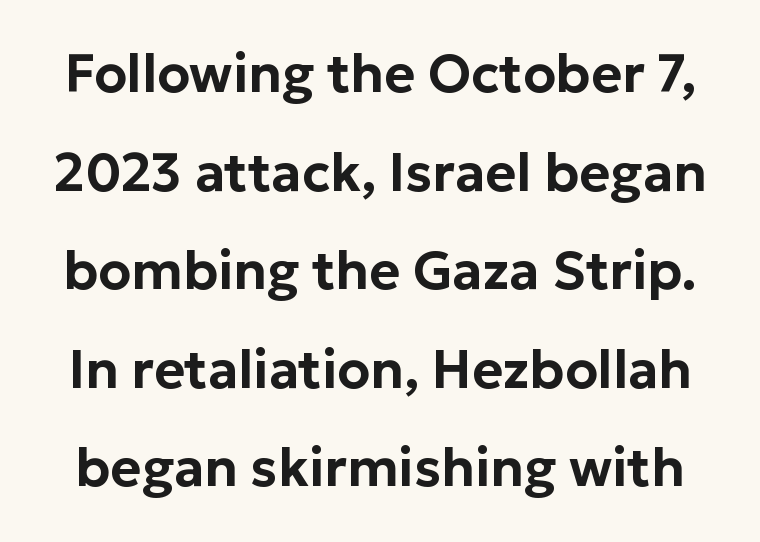
The image shows 53 px sans-serif type, upright; set line spacing 1.86x, normal letter spacing, not underlined; low stroke contrast and a medium x-height.
